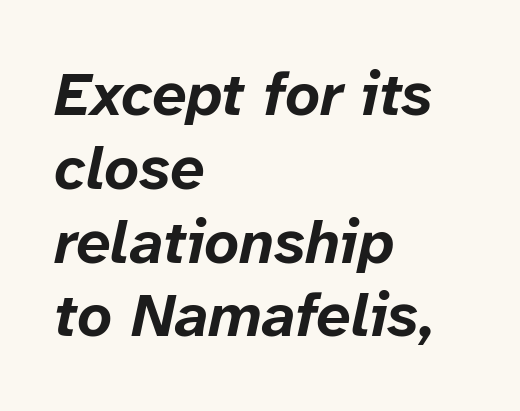
The image shows 61 px bold type, italic (leaning right); set left-aligned, line spacing 1.21x, normal letter spacing, not underlined; low stroke contrast and a medium x-height.
